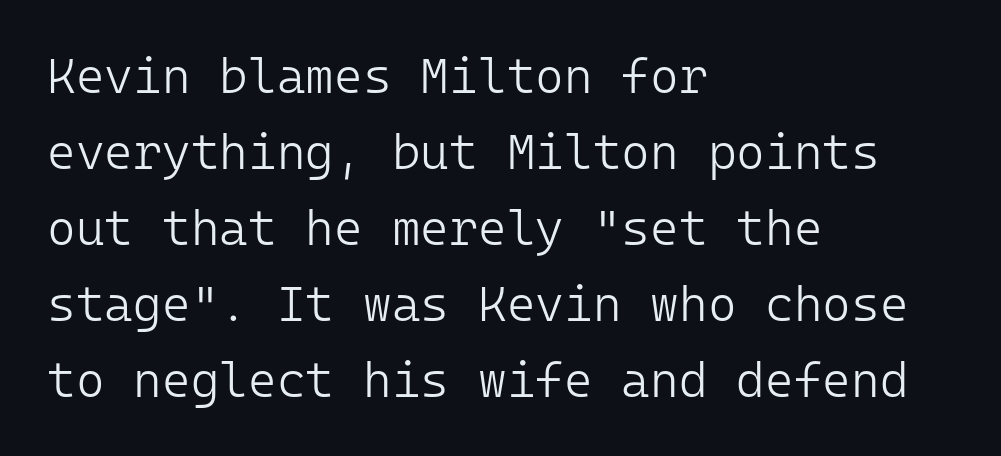
A clean baseline with only descenders dipping below it. Stroke thickness stays within the range of a standard reading face or lighter. Spacing verdict: monospaced, one width for all characters. In CSS terms this would be text-align: left. Every stem runs plumb, perpendicular to the baseline.
